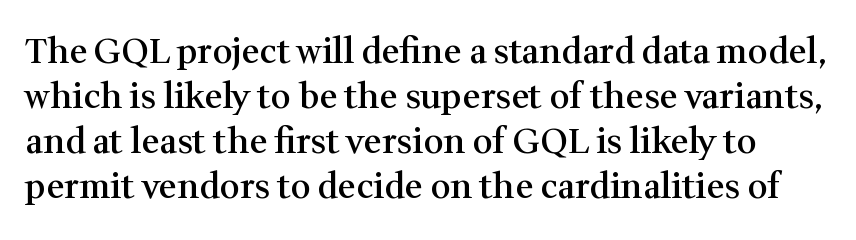
{"serif": "yes", "italic": "no", "bold": "semi", "weight": "semibold", "width": "normal", "stroke_contrast": "medium", "x_height": "medium", "monospaced": "no", "underline": "no", "line_spacing": "normal", "line_spacing_ratio": 1.29, "letter_spacing": "normal", "letter_spacing_em": 0.0, "glyph_px": 35}
